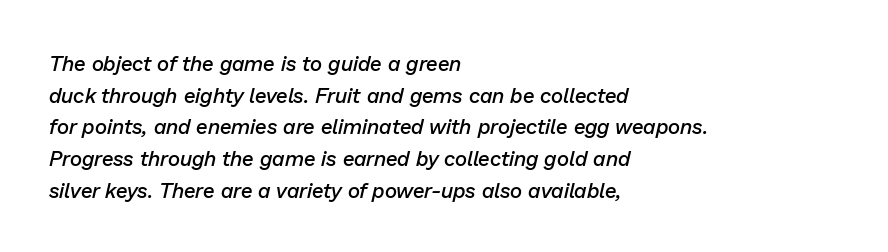
This block has exactly the height ordinary leading produces. Summary of weight: moderately heavy, a semibold. Standard letterfit; no display-style spreading of the glyphs. Does the copy run flush right? No — it runs flush left.
